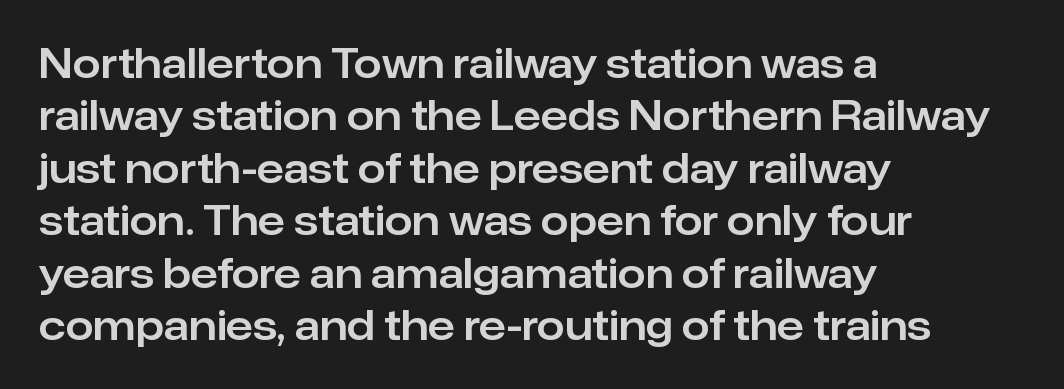
Q: Is the text italic (slanted)? A: No, it is upright.
Q: Is the typeface a serif or a sans-serif typeface? A: Sans-serif.
Q: Is the text underlined? A: No.
Q: How is the paragraph aligned? A: Left-aligned.
Q: Is the spacing between letters normal or unusually wide? A: Normal.
Q: Is the spacing between lines tight, normal or loose? A: Normal.
Q: Width (condensed, normal, or wide)? A: Normal.
Q: Stroke contrast? A: Low.
Q: x-height? A: Medium.
Q: Monospaced? A: No.
